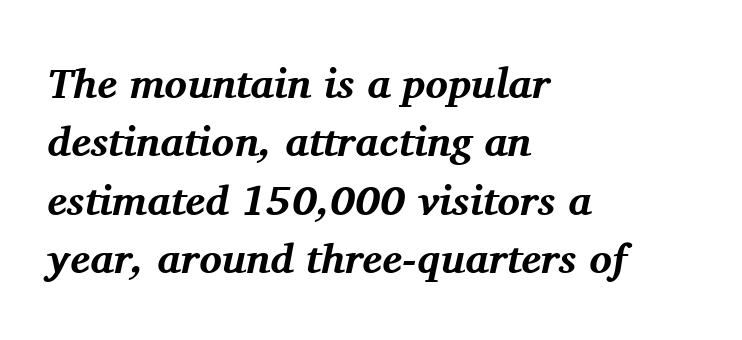
The image shows 42 px bold serif type, italic (leaning right); set left-aligned, normal line spacing (1.39x), normal letter spacing, not underlined; medium stroke contrast and a medium x-height.
